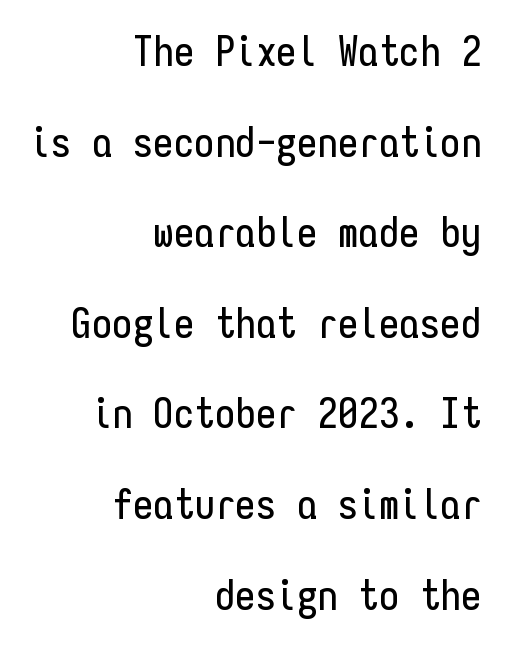
The image shows 41 px condensed sans-serif type, upright, monospaced; set right-aligned, loose line spacing (2.21x), normal letter spacing, not underlined; low stroke contrast and a medium x-height.
